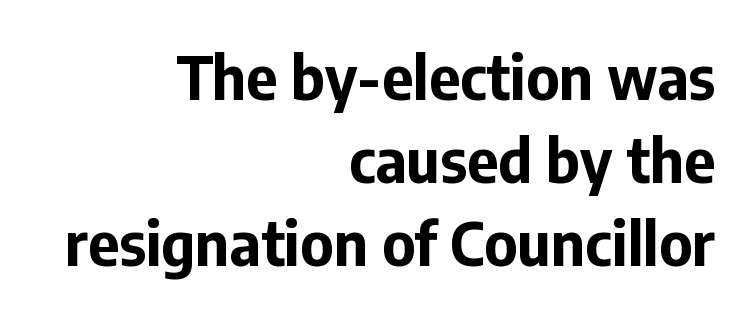
The rendering uses a bold face; every stroke is thick and dark. Any mark beneath the type? The region is blank. Does the copy run flush right? Yes — the right margin is perfectly even. Stroke terminals: plain, sans-serif. The axis of the letterforms is exactly vertical.
